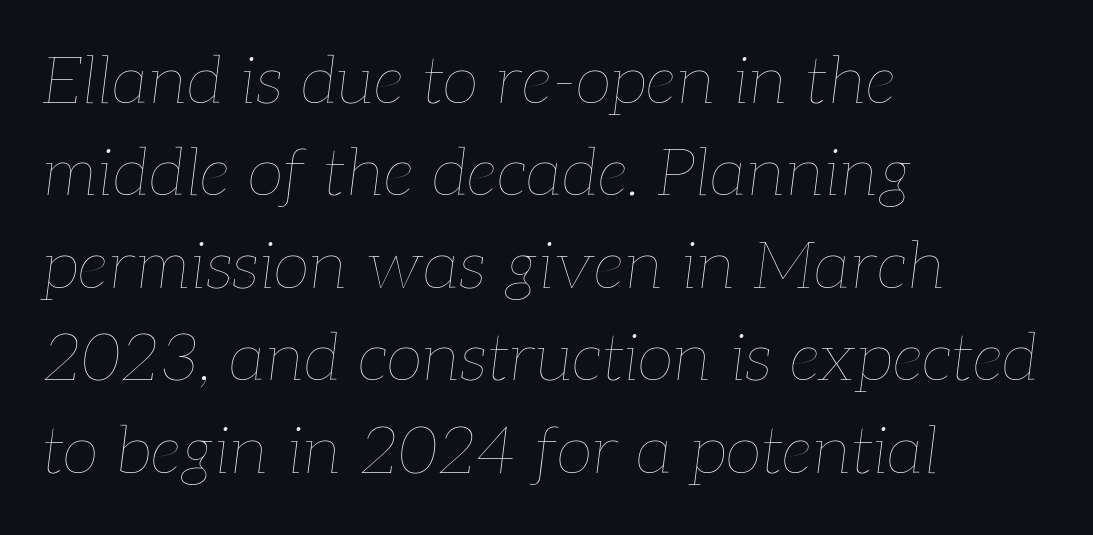
The image shows 67 px thin type, italic (leaning right); set left-aligned, normal line spacing (1.38x), normal letter spacing, not underlined; low stroke contrast and a medium x-height.
